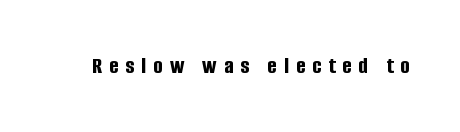
Q: Is the text bold? A: Yes.
Q: Is the text italic (slanted)? A: No, it is upright.
Q: Is the text underlined? A: No.
Q: Is the spacing between letters normal or unusually wide? A: Unusually wide.
